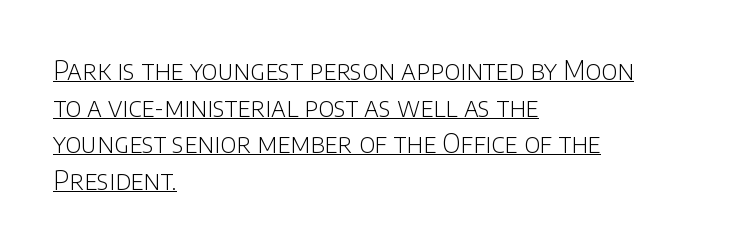
{"italic": "no", "bold": "no", "underline": "yes", "align": "left", "line_spacing": "normal", "line_spacing_ratio": 1.41, "letter_spacing": "normal", "letter_spacing_em": 0.0, "glyph_px": 26}
